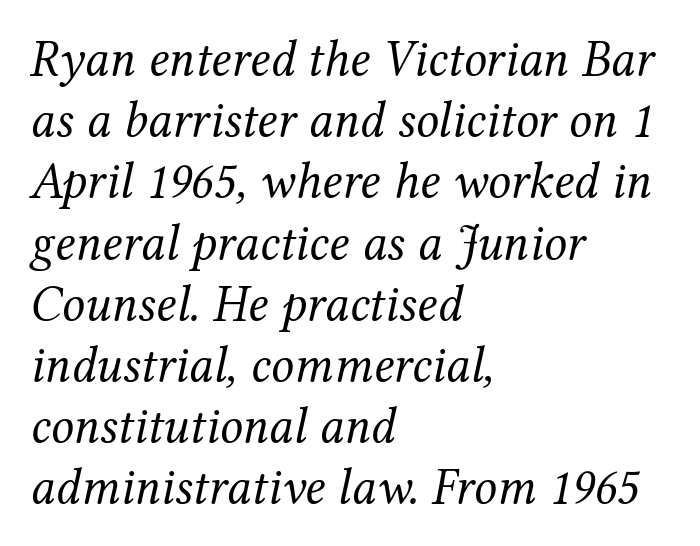
{"serif": "yes", "italic": "yes", "lean": "right", "slant_degrees": 12, "bold": "no", "weight": "regular", "width": "normal", "stroke_contrast": "medium", "x_height": "medium", "monospaced": "no", "underline": "no", "align": "left", "line_spacing_ratio": 1.2, "letter_spacing": "normal", "letter_spacing_em": 0.0, "glyph_px": 51}
